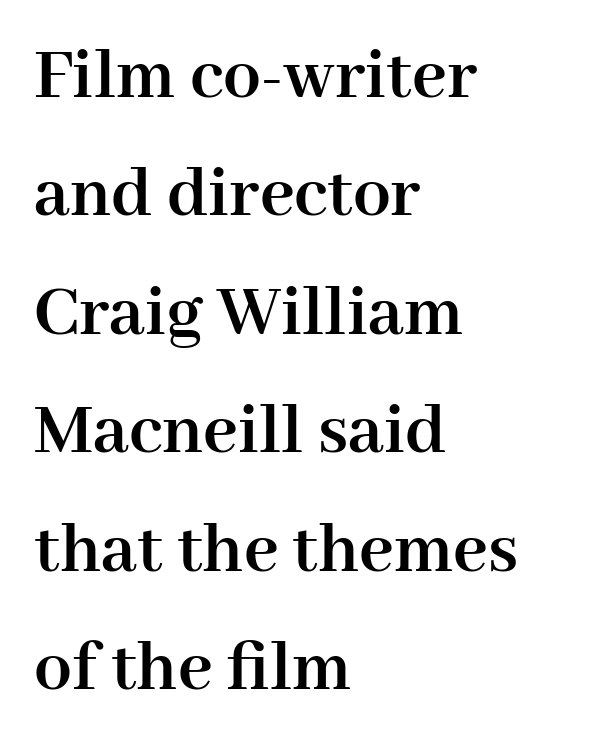
The image shows 75 px semibold serif type, upright; set left-aligned, normal line spacing (1.58x), normal letter spacing, not underlined; high stroke contrast and a medium x-height.
